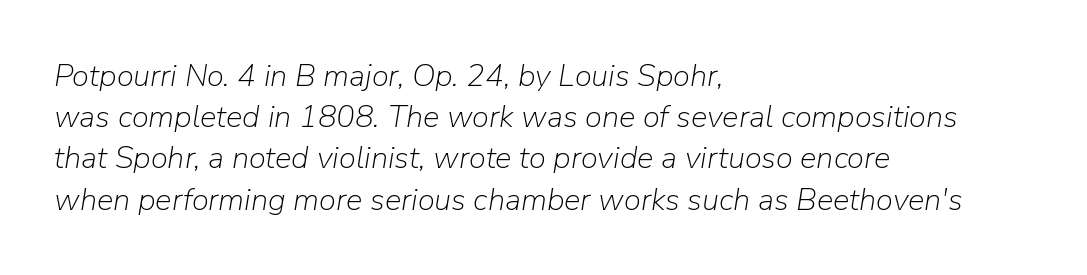
The image shows 31 px light type, italic (leaning right); set left-aligned, normal line spacing (1.33x), normal letter spacing, not underlined; low stroke contrast and a medium x-height.
